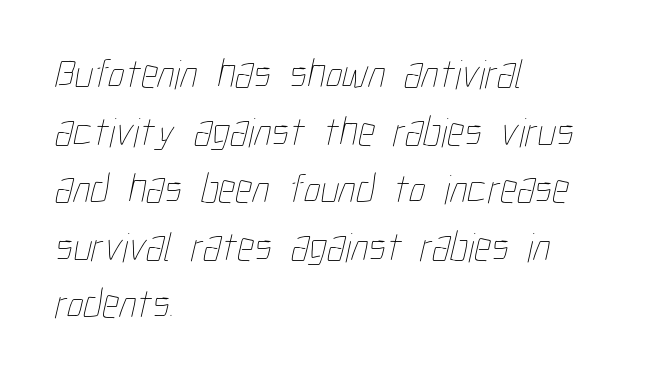
The image shows 42 px thin, condensed type; set left-aligned, normal line spacing (1.37x), normal letter spacing, not underlined; low stroke contrast and a medium x-height.
